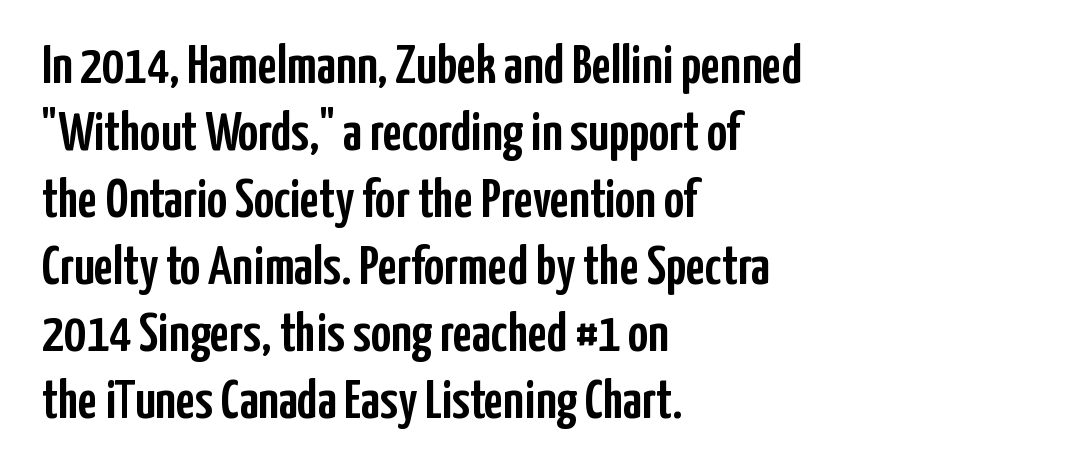
Q: Is the text italic (slanted)? A: No, it is upright.
Q: Is the typeface a serif or a sans-serif typeface? A: Sans-serif.
Q: Is the text underlined? A: No.
Q: How is the paragraph aligned? A: Left-aligned.
Q: Is the spacing between letters normal or unusually wide? A: Normal.
Q: Width (condensed, normal, or wide)? A: Condensed.
Q: Stroke contrast? A: Low.
Q: x-height? A: Medium.
Q: Monospaced? A: No.
